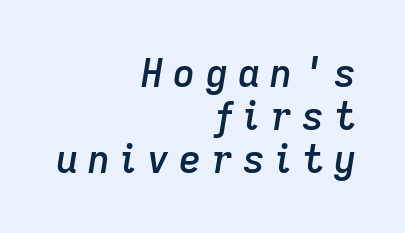
{"italic": "yes", "lean": "right", "slant_degrees": 9, "bold": "semi", "weight": "semibold", "width": "normal", "stroke_contrast": "low", "x_height": "medium", "monospaced": "no", "underline": "no", "align": "right", "line_spacing": "tight", "line_spacing_ratio": 1.13, "letter_spacing": "wide", "letter_spacing_em": 0.27, "glyph_px": 38}
